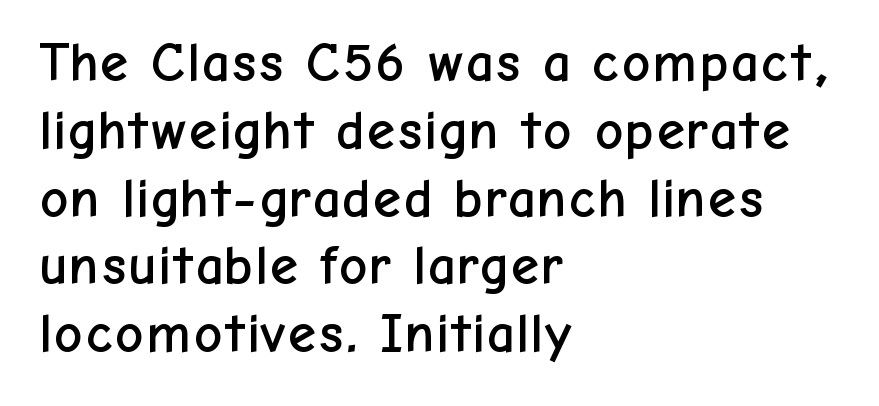
The image shows 56 px sans-serif type, upright; set left-aligned, line spacing 1.21x, normal letter spacing, not underlined; low stroke contrast and a medium x-height.
